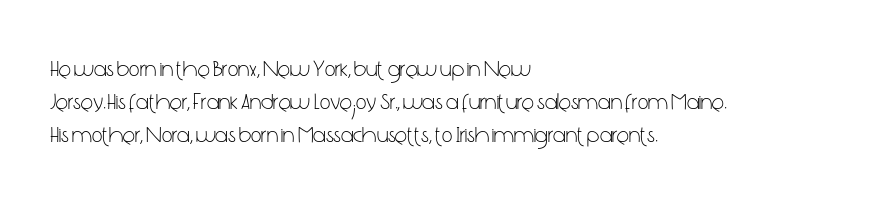
{"italic": "no", "bold": "no", "underline": "no", "align": "left", "line_spacing": "normal", "line_spacing_ratio": 1.44, "letter_spacing": "normal", "letter_spacing_em": 0.0, "glyph_px": 23}
